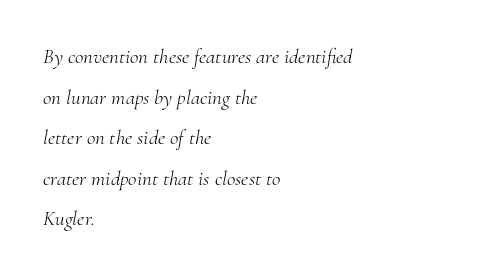
Q: Is the text bold? A: No.
Q: Is the text italic (slanted)? A: Yes, it leans right by about 10 degrees.
Q: Is the text underlined? A: No.
Q: How is the paragraph aligned? A: Left-aligned.
Q: Is the spacing between letters normal or unusually wide? A: Normal.
Q: Is the spacing between lines tight, normal or loose? A: Loose.
